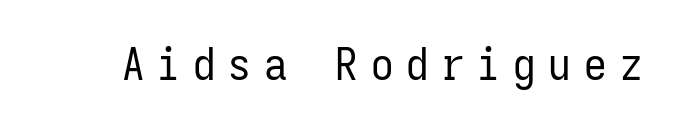
The image shows 45 px regular-weight, condensed sans-serif type, upright, monospaced; set unusually wide letter spacing (+0.29 em), not underlined; low stroke contrast and a medium x-height.
